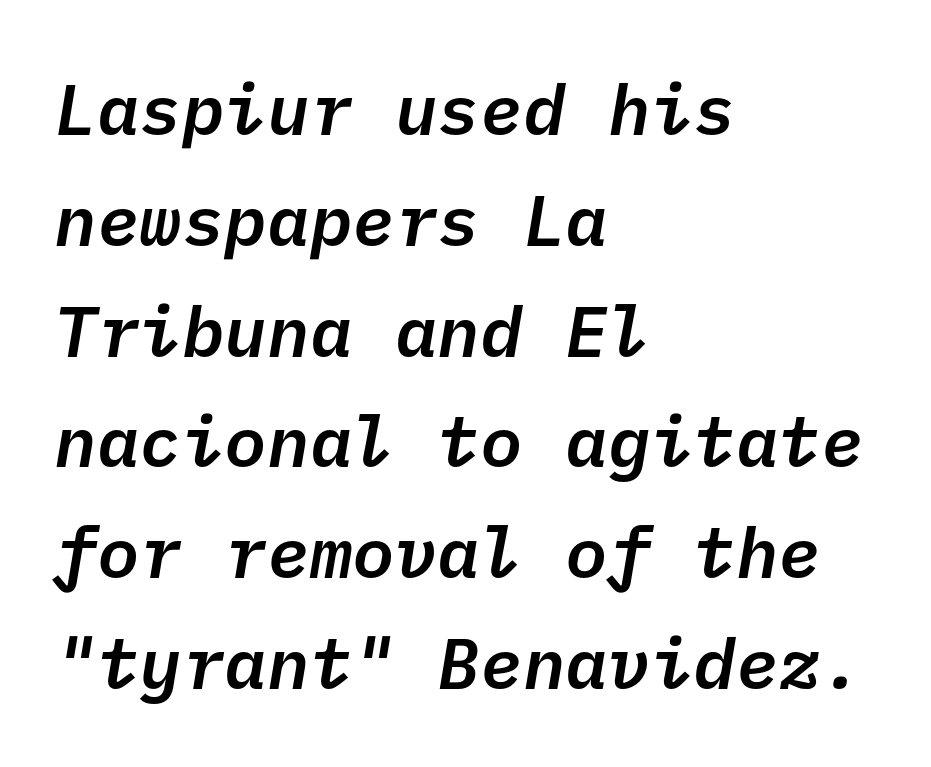
Q: Is the text bold? A: Semi-bold.
Q: Is the typeface a serif or a sans-serif typeface? A: Sans-serif.
Q: Is the text underlined? A: No.
Q: How is the paragraph aligned? A: Left-aligned.
Q: Is the spacing between letters normal or unusually wide? A: Normal.
Q: Is the spacing between lines tight, normal or loose? A: Normal.
Q: Width (condensed, normal, or wide)? A: Normal.
Q: Stroke contrast? A: Low.
Q: x-height? A: Medium.
